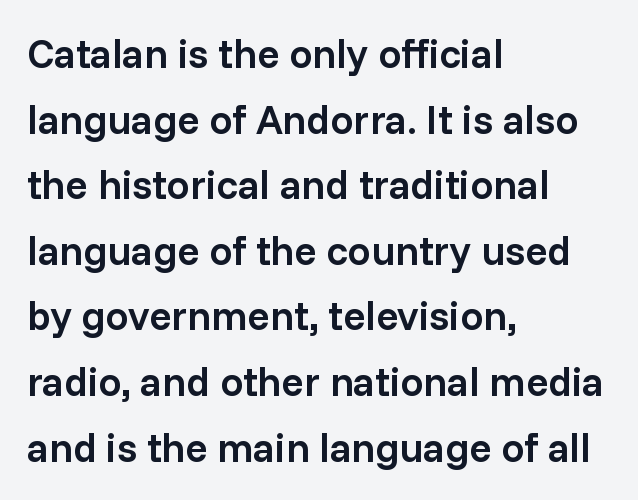
The image shows 41 px semibold sans-serif type, upright; set left-aligned, normal line spacing (1.6x), normal letter spacing, not underlined; low stroke contrast and a medium x-height.
